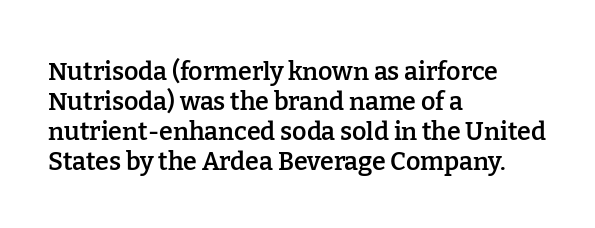
The image shows 25 px text type, upright; set left-aligned, line spacing 1.2x, normal letter spacing, not underlined.
